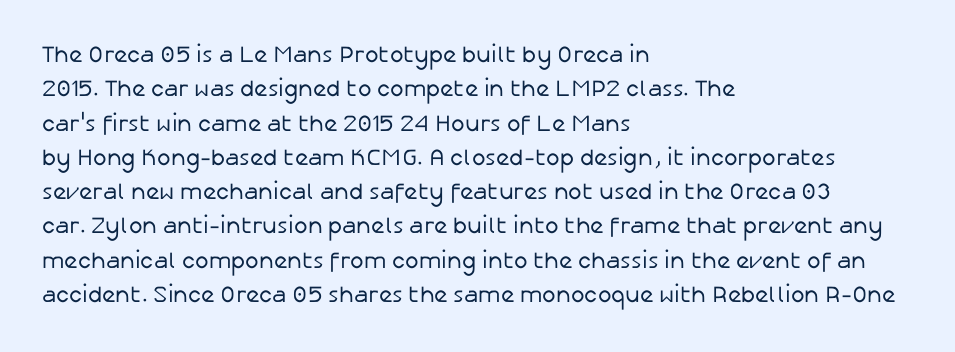
{"italic": "no", "bold": "no", "underline": "no", "align": "left", "line_spacing": "normal", "line_spacing_ratio": 1.49, "letter_spacing": "normal", "letter_spacing_em": 0.0, "glyph_px": 23}
